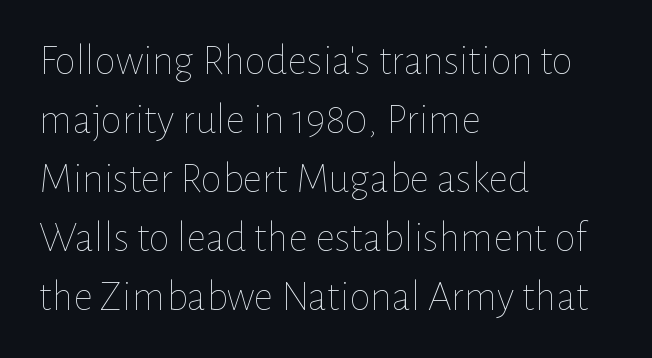
{"italic": "no", "bold": "no", "weight": "thin", "width": "normal", "stroke_contrast": "low", "x_height": "medium", "monospaced": "no", "underline": "no", "align": "left", "line_spacing": "normal", "line_spacing_ratio": 1.37, "letter_spacing": "normal", "letter_spacing_em": 0.0, "glyph_px": 43}
